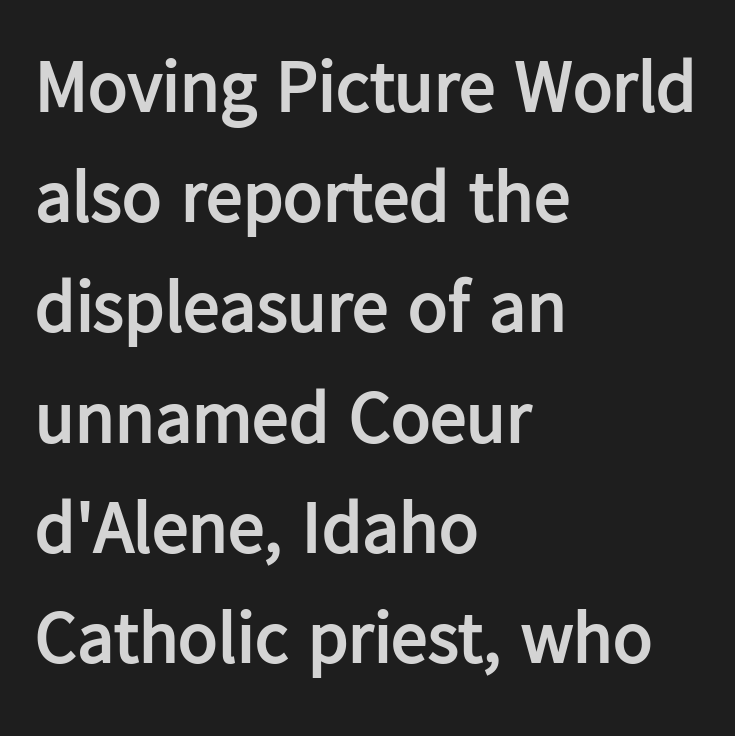
{"serif": "no", "italic": "no", "bold": "yes", "weight": "semibold", "width": "normal", "stroke_contrast": "low", "x_height": "medium", "monospaced": "no", "underline": "no", "align": "left", "line_spacing": "normal", "line_spacing_ratio": 1.51, "letter_spacing": "normal", "letter_spacing_em": 0.0, "glyph_px": 73}
